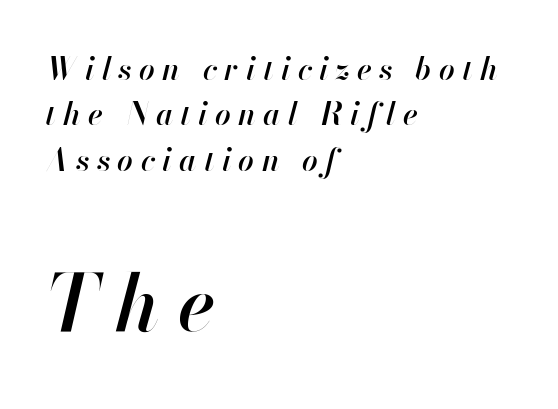
Q: Is the text bold? A: Semi-bold.
Q: Is the text italic (slanted)? A: Yes, it leans right by about 13 degrees.
Q: Is the text underlined? A: No.
Q: How is the paragraph aligned? A: Left-aligned.
Q: Is the spacing between letters normal or unusually wide? A: Unusually wide.
Q: Is the spacing between lines tight, normal or loose? A: Normal.
Q: Which block of text is set in a larger size, the first (top) or the second (bottom)? A: The second (bottom) one.
Q: Width (condensed, normal, or wide)? A: Normal.
Q: Stroke contrast? A: High.
Q: x-height? A: Small.
Q: Monospaced? A: No.
